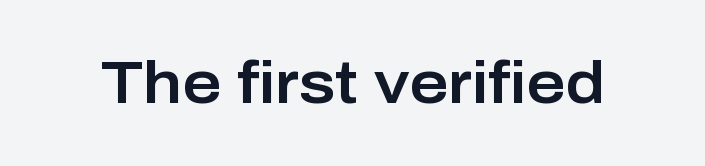
The tracking reads as untouched default to a designer's eye. What kind of face is this? One without serifs — a sans. In terms of posture, this sample is upright. Rule under the text: the space is simply empty. You could not count columns in this text — the font is proportionally spaced.
